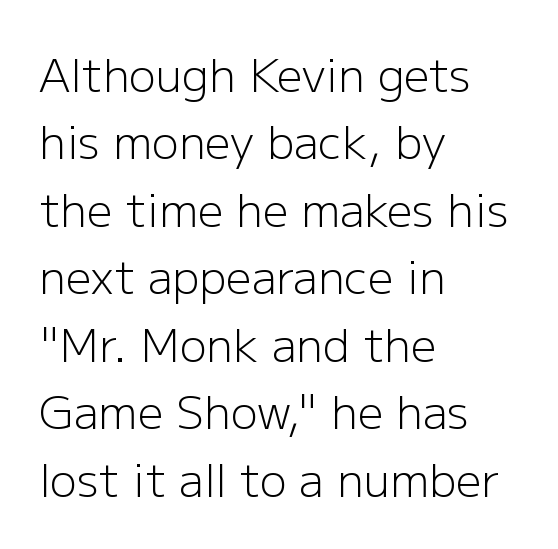
Q: Is the text bold? A: No.
Q: Is the text italic (slanted)? A: No, it is upright.
Q: Is the typeface a serif or a sans-serif typeface? A: Sans-serif.
Q: Is the text underlined? A: No.
Q: How is the paragraph aligned? A: Left-aligned.
Q: Is the spacing between letters normal or unusually wide? A: Normal.
Q: Is the spacing between lines tight, normal or loose? A: Normal.
Q: Width (condensed, normal, or wide)? A: Normal.
Q: Stroke contrast? A: Low.
Q: x-height? A: Medium.
Q: Monospaced? A: No.
